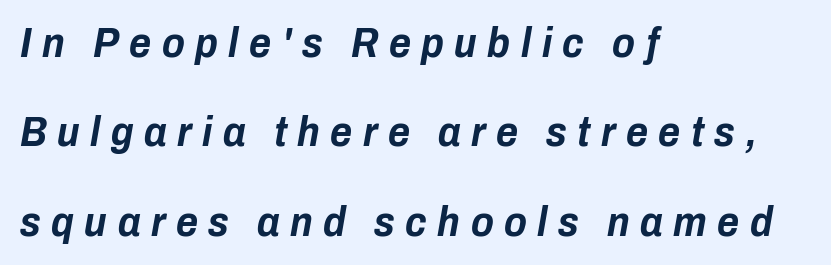
{"italic": "yes", "lean": "right", "slant_degrees": 10, "bold": "yes", "weight": "bold", "width": "condensed", "stroke_contrast": "low", "x_height": "medium", "monospaced": "no", "underline": "no", "align": "left", "line_spacing": "loose", "line_spacing_ratio": 2.13, "letter_spacing": "wide", "letter_spacing_em": 0.25, "glyph_px": 42}
